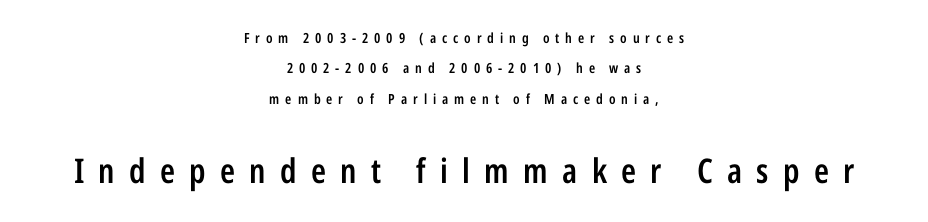
The image shows 34 px semibold, condensed sans-serif type, upright; set centered, loose line spacing (2.17x), unusually wide letter spacing (+0.42 em), not underlined; the second (bottom) block is 2.43x larger; low stroke contrast and a medium x-height.
